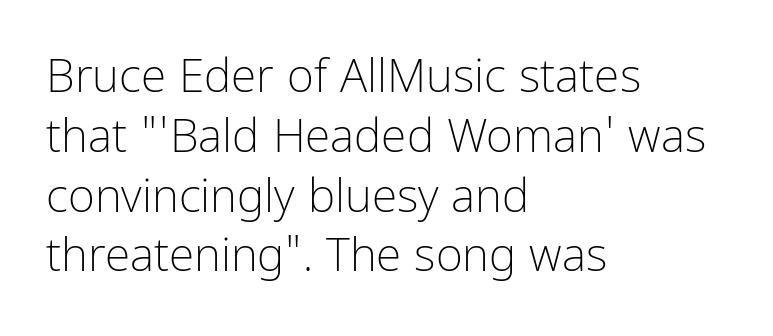
Compared with typical paragraphs, the rows here are spaced about the same. Decoration check: the copy has no underline. Letters have the restrained weight of plain body copy at most. The passage shown is typeset with a sans-serif family.
